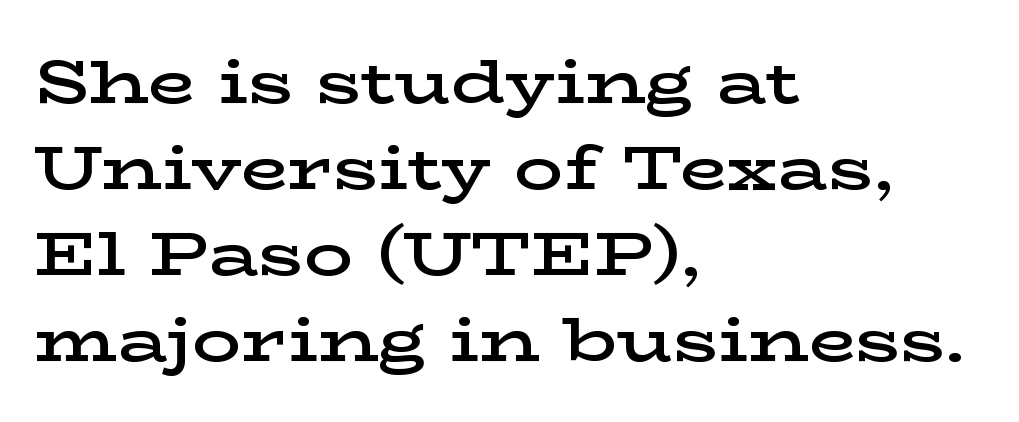
The image shows 61 px semibold, wide serif type, upright; set left-aligned, normal line spacing (1.41x), normal letter spacing, not underlined; low stroke contrast and a medium x-height.
